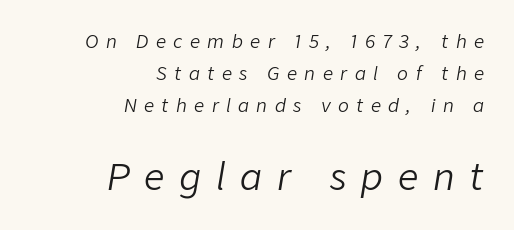
The image shows 36 px light type, italic (leaning right); set right-aligned, line spacing 1.79x, unusually wide letter spacing (+0.41 em), not underlined; the second (bottom) block is 2.0x larger; low stroke contrast and a medium x-height.
